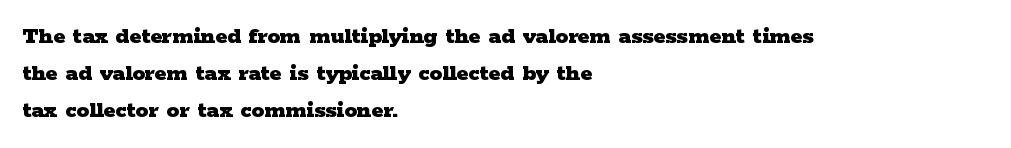
Italic: no, the glyphs are upright roman. Weight: bold. A typesetter would call this zero additional tracking. Does the copy run flush right? No — it runs flush left. In terms of leading, this rendering sits right in the middle. Quick note: underline off.
